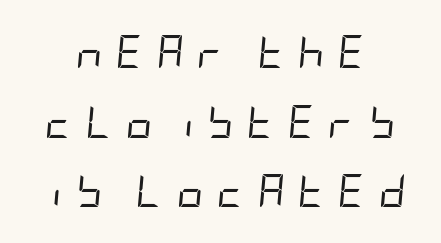
{"italic": "yes", "lean": "right", "slant_degrees": 5, "bold": "no", "weight": "regular", "width": "condensed", "stroke_contrast": "low", "x_height": "large", "underline": "no", "align": "center", "line_spacing": "loose", "line_spacing_ratio": 2.11, "letter_spacing": "wide", "letter_spacing_em": 0.41, "glyph_px": 33}
